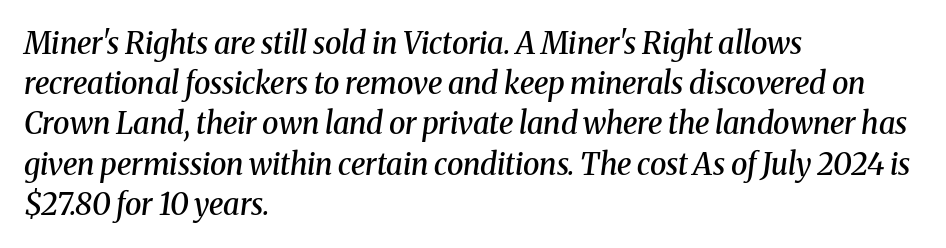
The image shows 30 px semibold serif type, italic (leaning right); set left-aligned, normal line spacing (1.34x), normal letter spacing, not underlined; medium stroke contrast and a medium x-height.
